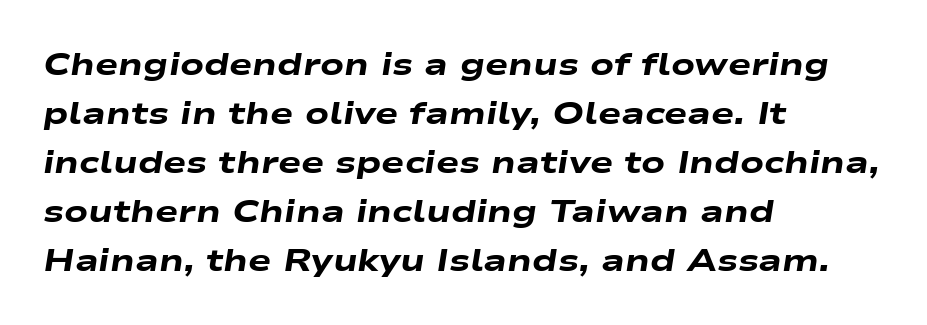
{"italic": "yes", "lean": "right", "slant_degrees": 9, "bold": "yes", "weight": "heavy", "width": "wide", "stroke_contrast": "low", "x_height": "medium", "monospaced": "no", "underline": "no", "align": "left", "line_spacing": "normal", "line_spacing_ratio": 1.58, "letter_spacing": "normal", "letter_spacing_em": 0.0, "glyph_px": 31}
